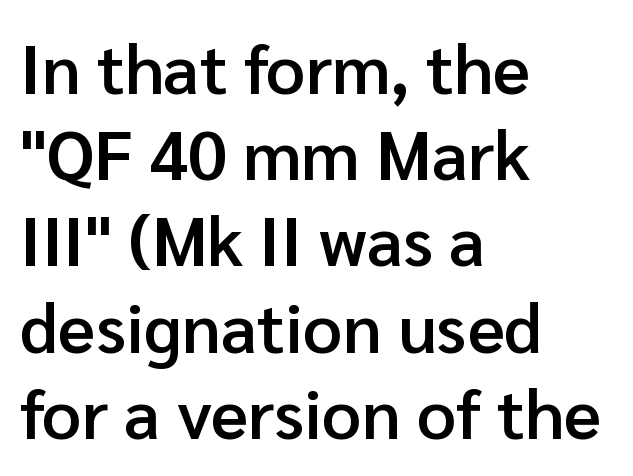
The image shows 69 px semibold sans-serif type, upright; set left-aligned, normal line spacing (1.25x), normal letter spacing, not underlined; low stroke contrast and a medium x-height.
